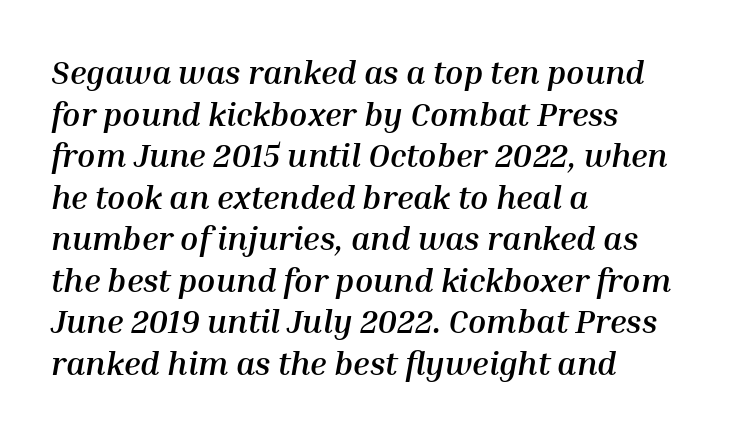
The image shows 33 px semibold type, italic (leaning right); set left-aligned, normal line spacing (1.26x), normal letter spacing, not underlined; medium stroke contrast and a medium x-height.
